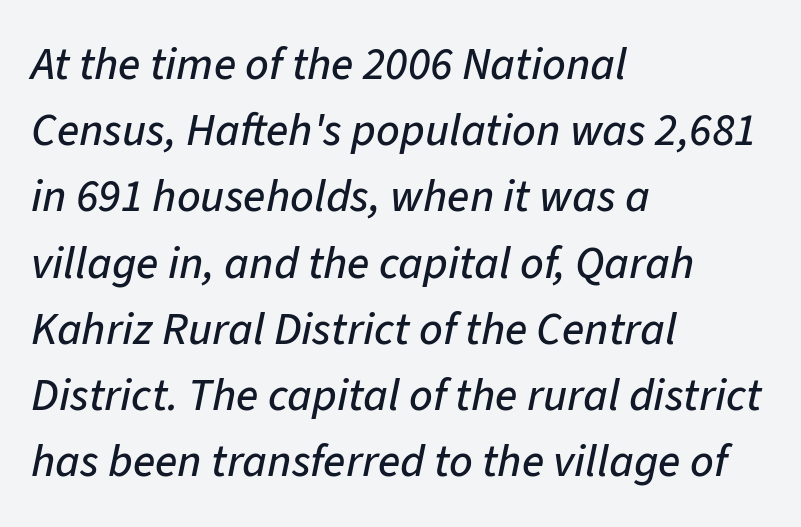
The image shows 46 px text type, italic (leaning right); set left-aligned, normal line spacing (1.44x), normal letter spacing, not underlined; low stroke contrast and a medium x-height.
